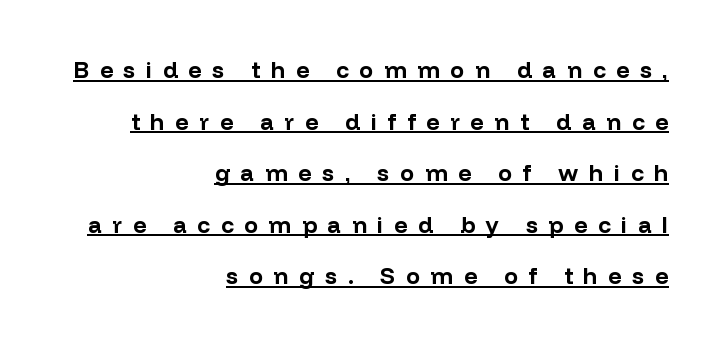
The image shows 23 px bold type, upright; set right-aligned, loose line spacing (2.24x), unusually wide letter spacing (+0.47 em), underlined.
